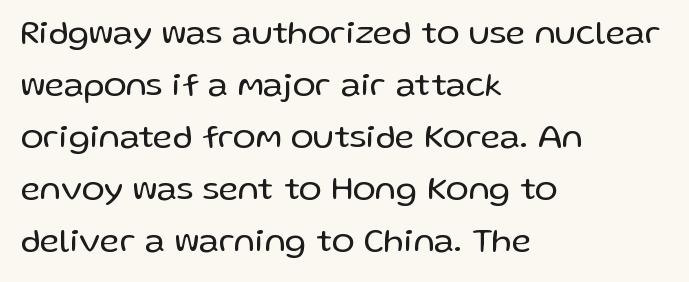
Q: Is the text bold? A: No.
Q: Is the text italic (slanted)? A: No, it is upright.
Q: Is the typeface a serif or a sans-serif typeface? A: Sans-serif.
Q: Is the text underlined? A: No.
Q: How is the paragraph aligned? A: Left-aligned.
Q: Is the spacing between letters normal or unusually wide? A: Normal.
Q: Is the spacing between lines tight, normal or loose? A: Normal.
Q: Width (condensed, normal, or wide)? A: Normal.
Q: Stroke contrast? A: Low.
Q: x-height? A: Medium.
Q: Monospaced? A: No.
